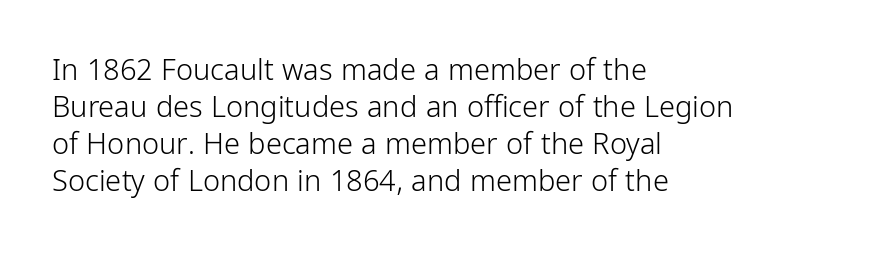
{"serif": "no", "italic": "no", "bold": "no", "weight": "light", "width": "condensed", "stroke_contrast": "low", "x_height": "medium", "monospaced": "no", "underline": "no", "align": "left", "line_spacing": "normal", "line_spacing_ratio": 1.28, "letter_spacing": "normal", "letter_spacing_em": 0.0, "glyph_px": 29}
